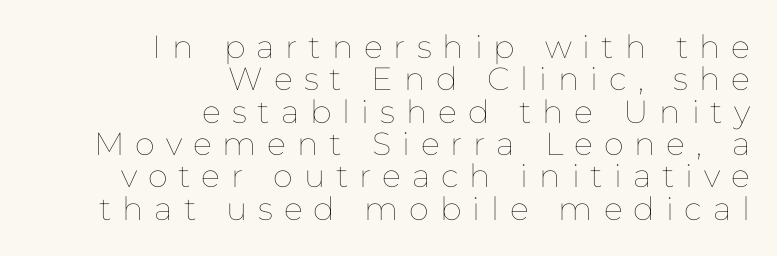
The image shows 32 px thin type, upright; set right-aligned, tight line spacing (1.01x), unusually wide letter spacing (+0.34 em), not underlined; low stroke contrast and a medium x-height.
